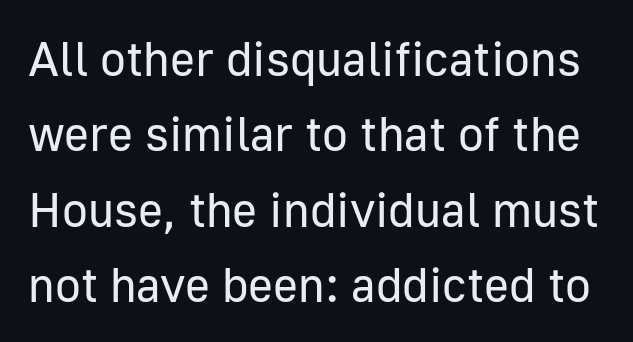
Q: Is the text bold? A: No.
Q: Is the text italic (slanted)? A: No, it is upright.
Q: Is the typeface a serif or a sans-serif typeface? A: Sans-serif.
Q: Is the text underlined? A: No.
Q: Is the spacing between letters normal or unusually wide? A: Normal.
Q: Is the spacing between lines tight, normal or loose? A: Normal.
Q: Width (condensed, normal, or wide)? A: Normal.
Q: Stroke contrast? A: Low.
Q: x-height? A: Medium.
Q: Monospaced? A: No.
